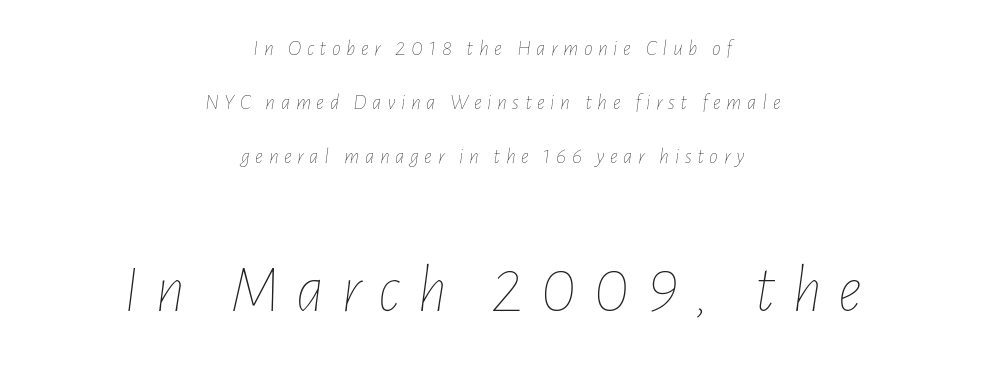
Q: Is the text bold? A: No.
Q: Is the text italic (slanted)? A: Yes, it leans right by about 7 degrees.
Q: Is the text underlined? A: No.
Q: How is the paragraph aligned? A: Centered.
Q: Is the spacing between letters normal or unusually wide? A: Unusually wide.
Q: Is the spacing between lines tight, normal or loose? A: Loose.
Q: Which block of text is set in a larger size, the first (top) or the second (bottom)? A: The second (bottom) one.
Q: Width (condensed, normal, or wide)? A: Condensed.
Q: Stroke contrast? A: Low.
Q: x-height? A: Medium.
Q: Monospaced? A: No.
